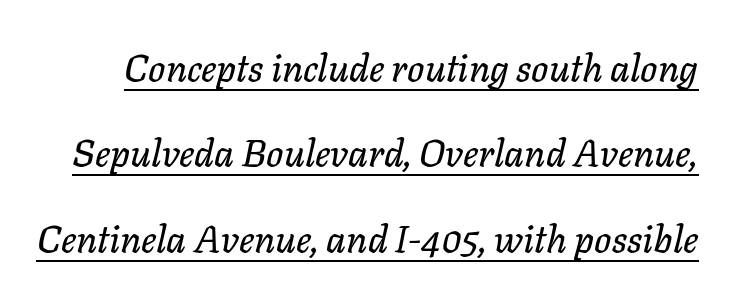
Q: Is the text italic (slanted)? A: Yes, it leans right by about 11 degrees.
Q: Is the text underlined? A: Yes.
Q: Is the spacing between letters normal or unusually wide? A: Normal.
Q: Is the spacing between lines tight, normal or loose? A: Loose.
Q: Width (condensed, normal, or wide)? A: Normal.
Q: Stroke contrast? A: Low.
Q: x-height? A: Medium.
Q: Monospaced? A: No.
